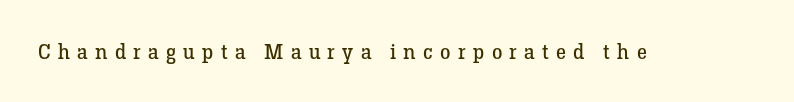
Q: Is the text bold? A: No.
Q: Is the text italic (slanted)? A: No, it is upright.
Q: Is the text underlined? A: No.
Q: Is the spacing between letters normal or unusually wide? A: Unusually wide.
